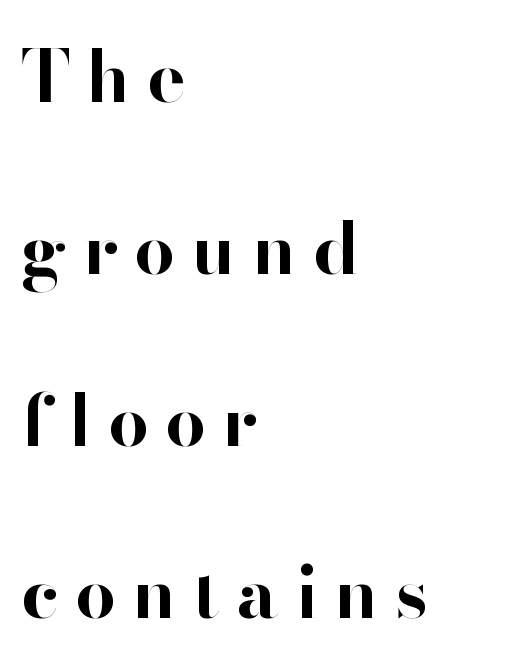
Each letter's strokes conclude bluntly, with no projecting serifs. The letters advance in unequal steps, a hallmark of proportional type. In terms of weight, the rendering is a true, heavy bold. Successive baselines arrive slowly, with a big drop between each. Every stem runs plumb, perpendicular to the baseline.
